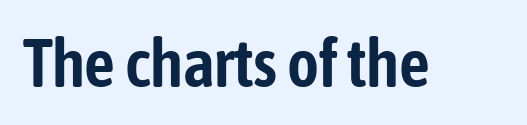
Q: Is the text italic (slanted)? A: No, it is upright.
Q: Is the typeface a serif or a sans-serif typeface? A: Sans-serif.
Q: Is the text underlined? A: No.
Q: Is the spacing between letters normal or unusually wide? A: Normal.
Q: Width (condensed, normal, or wide)? A: Condensed.
Q: Stroke contrast? A: Low.
Q: x-height? A: Medium.
Q: Monospaced? A: No.
